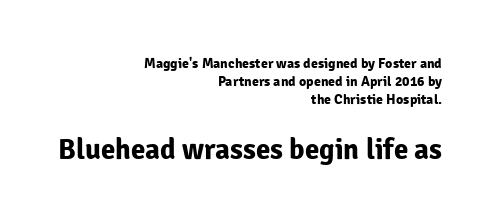
Q: Is the text bold? A: Yes.
Q: Is the text italic (slanted)? A: No, it is upright.
Q: Is the typeface a serif or a sans-serif typeface? A: Sans-serif.
Q: Is the text underlined? A: No.
Q: How is the paragraph aligned? A: Right-aligned.
Q: Is the spacing between letters normal or unusually wide? A: Normal.
Q: Is the spacing between lines tight, normal or loose? A: Normal.
Q: Which block of text is set in a larger size, the first (top) or the second (bottom)? A: The second (bottom) one.
Q: Width (condensed, normal, or wide)? A: Normal.
Q: Stroke contrast? A: Low.
Q: x-height? A: Medium.
Q: Monospaced? A: No.
